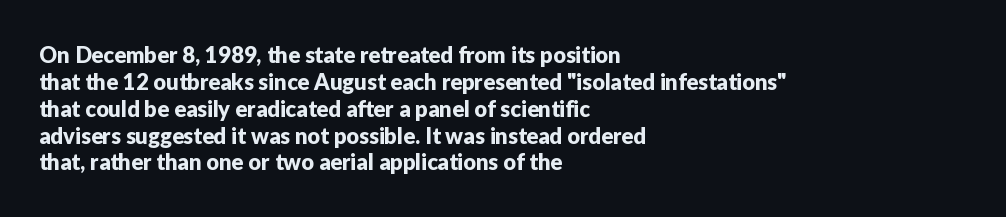
{"italic": "no", "underline": "no", "align": "left", "line_spacing_ratio": 1.22, "letter_spacing": "normal", "letter_spacing_em": 0.0, "glyph_px": 22}
